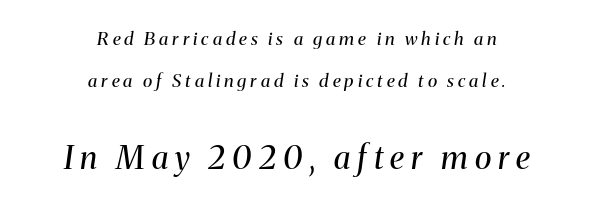
{"serif": "yes", "italic": "yes", "lean": "right", "slant_degrees": 8, "bold": "no", "weight": "regular", "width": "normal", "stroke_contrast": "medium", "x_height": "medium", "monospaced": "no", "underline": "no", "align": "center", "line_spacing": "loose", "line_spacing_ratio": 2.35, "letter_spacing": "wide", "letter_spacing_em": 0.22, "larger_block": "second", "size_ratio": 1.78, "glyph_px": 32}
